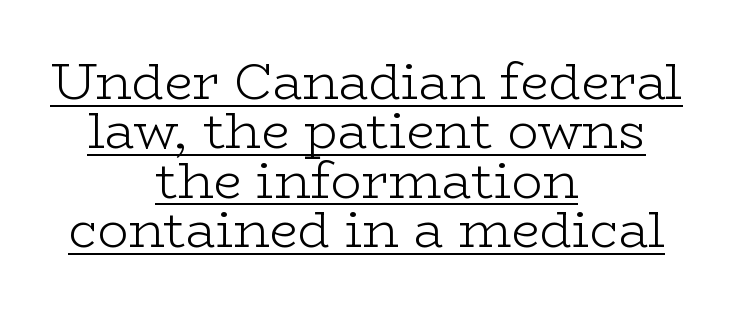
Q: Is the text bold? A: No.
Q: Is the text italic (slanted)? A: No, it is upright.
Q: Is the typeface a serif or a sans-serif typeface? A: Serif.
Q: Is the text underlined? A: Yes.
Q: How is the paragraph aligned? A: Centered.
Q: Is the spacing between letters normal or unusually wide? A: Normal.
Q: Is the spacing between lines tight, normal or loose? A: Tight.
Q: Width (condensed, normal, or wide)? A: Wide.
Q: Stroke contrast? A: Low.
Q: x-height? A: Medium.
Q: Monospaced? A: No.
